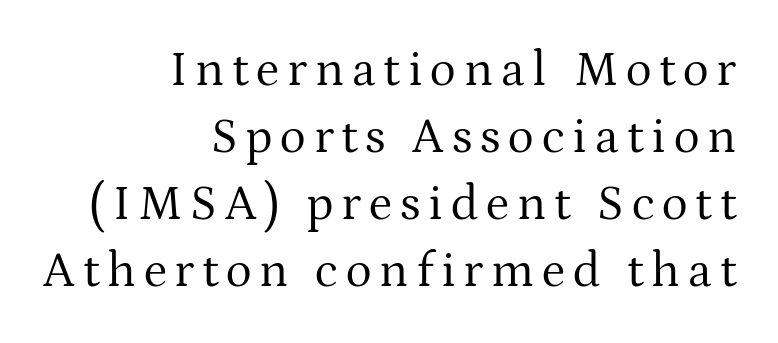
Q: Is the text bold? A: No.
Q: Is the text italic (slanted)? A: No, it is upright.
Q: Is the typeface a serif or a sans-serif typeface? A: Serif.
Q: Is the text underlined? A: No.
Q: How is the paragraph aligned? A: Right-aligned.
Q: Is the spacing between lines tight, normal or loose? A: Normal.
Q: Width (condensed, normal, or wide)? A: Normal.
Q: Stroke contrast? A: Medium.
Q: x-height? A: Medium.
Q: Monospaced? A: No.
